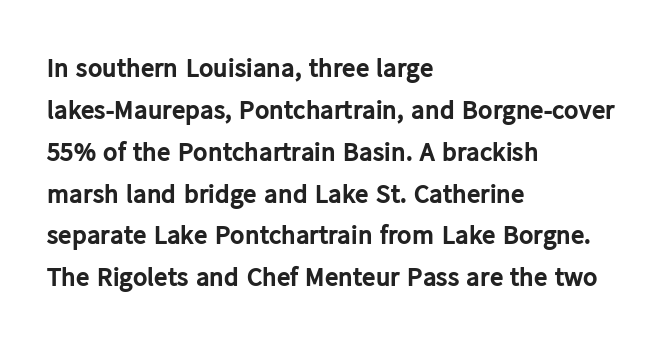
The face used here has the dense, thick strokes of a bold. Students, observe: this is what conventionally led text looks like. Notice how the stems are strictly vertical — no italics here. The setting favours the left margin, as ordinary paragraphs usually do.
